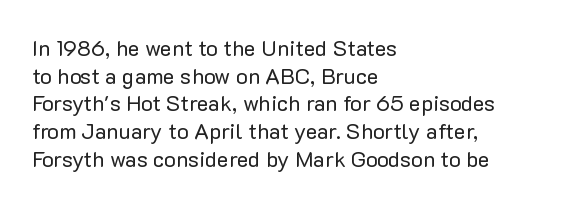
Q: Is the text bold? A: No.
Q: Is the text italic (slanted)? A: No, it is upright.
Q: Is the text underlined? A: No.
Q: How is the paragraph aligned? A: Left-aligned.
Q: Is the spacing between letters normal or unusually wide? A: Normal.
Q: Is the spacing between lines tight, normal or loose? A: Normal.
